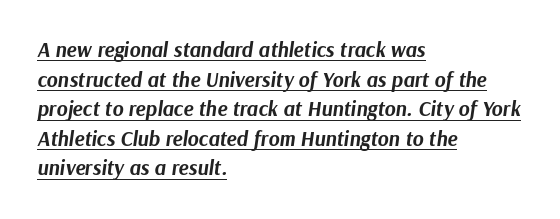
{"italic": "yes", "lean": "right", "slant_degrees": 9, "bold": "yes", "underline": "yes", "align": "left", "line_spacing": "normal", "line_spacing_ratio": 1.41, "letter_spacing": "normal", "letter_spacing_em": 0.0, "glyph_px": 21}
